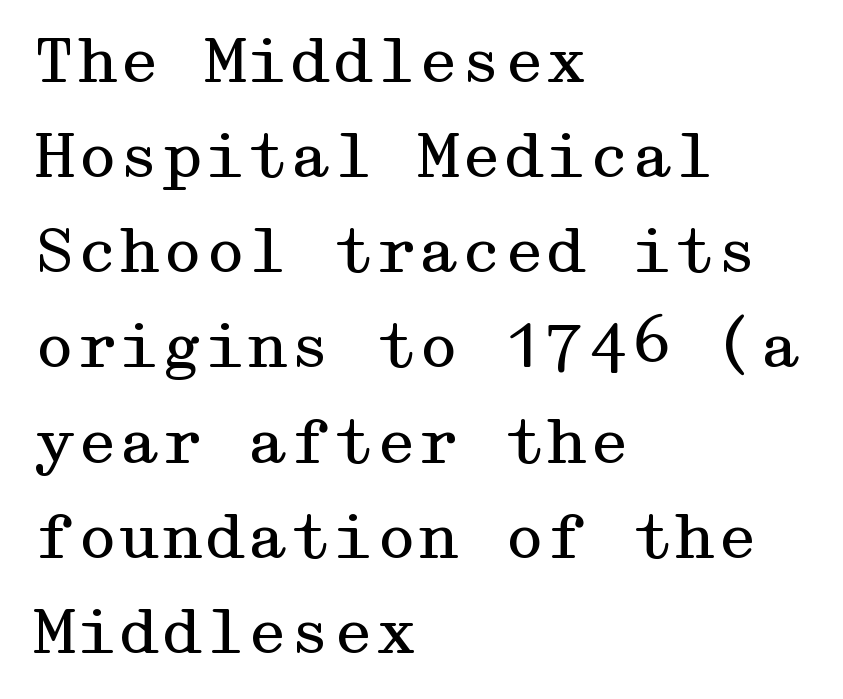
The lines sit at an ordinary, default distance from one another. Unmarked baselines from the first word to the last. Little horizontal feet cap the strokes, marking this as serif type. The passage shown has conventional tracking throughout. Unbolded letterforms with no extra heft.
